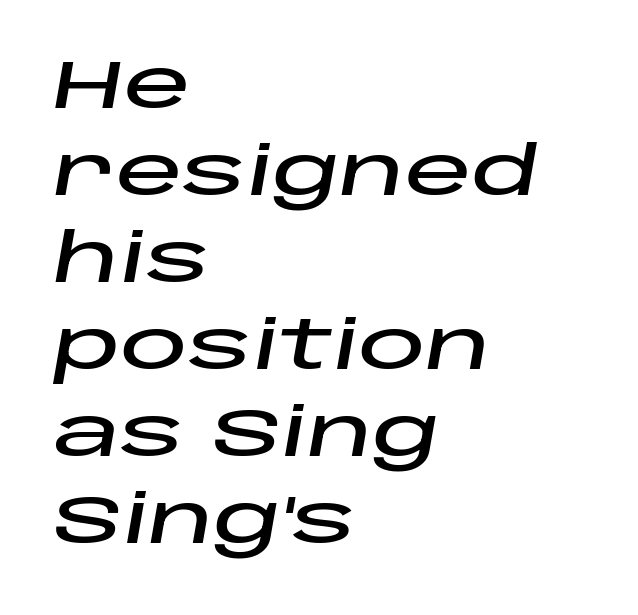
Q: Is the text italic (slanted)? A: Yes, it leans right by about 10 degrees.
Q: Is the text underlined? A: No.
Q: How is the paragraph aligned? A: Left-aligned.
Q: Is the spacing between letters normal or unusually wide? A: Normal.
Q: Is the spacing between lines tight, normal or loose? A: Normal.
Q: Width (condensed, normal, or wide)? A: Wide.
Q: Stroke contrast? A: Low.
Q: x-height? A: Large.
Q: Monospaced? A: No.
